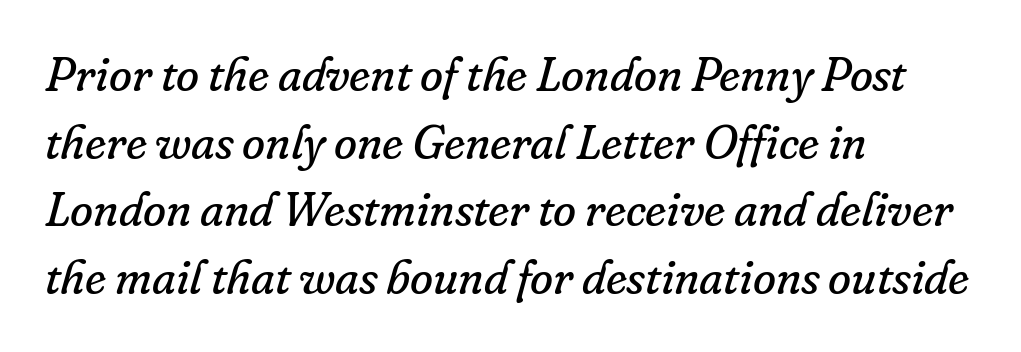
{"serif": "yes", "italic": "yes", "lean": "right", "slant_degrees": 16, "bold": "no", "weight": "regular", "width": "normal", "stroke_contrast": "low", "x_height": "small", "monospaced": "no", "underline": "no", "align": "left", "line_spacing": "normal", "line_spacing_ratio": 1.44, "letter_spacing": "normal", "letter_spacing_em": 0.0, "glyph_px": 47}
